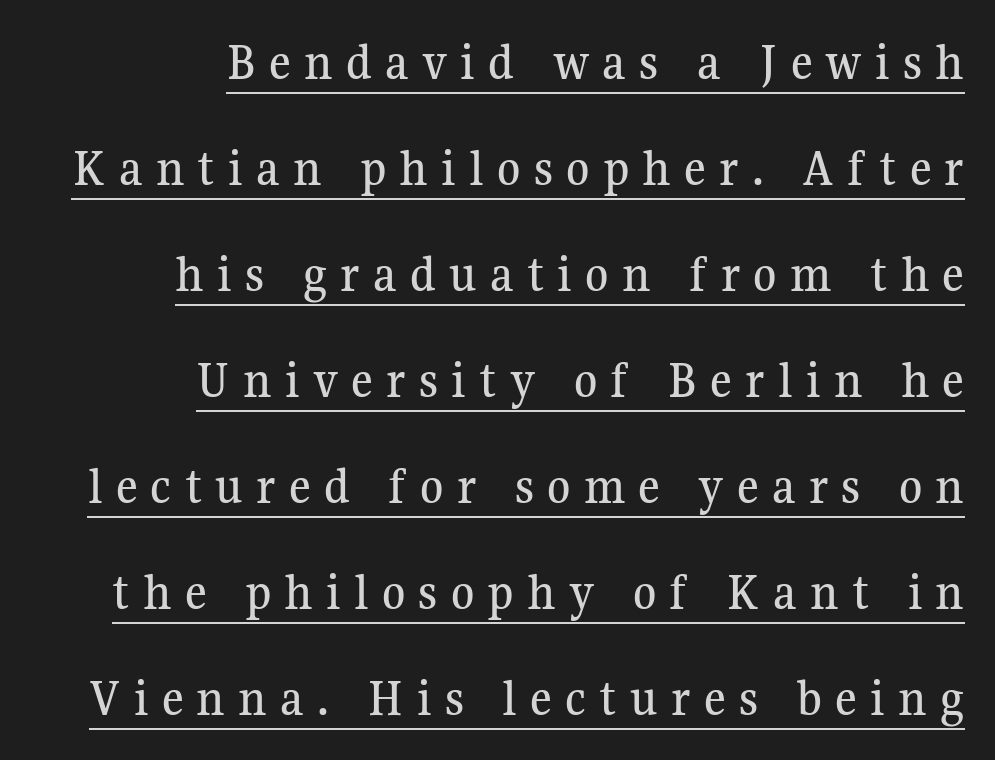
The image shows 53 px serif type, upright; set right-aligned, loose line spacing (2.0x), unusually wide letter spacing (+0.25 em), underlined; medium stroke contrast and a medium x-height.
